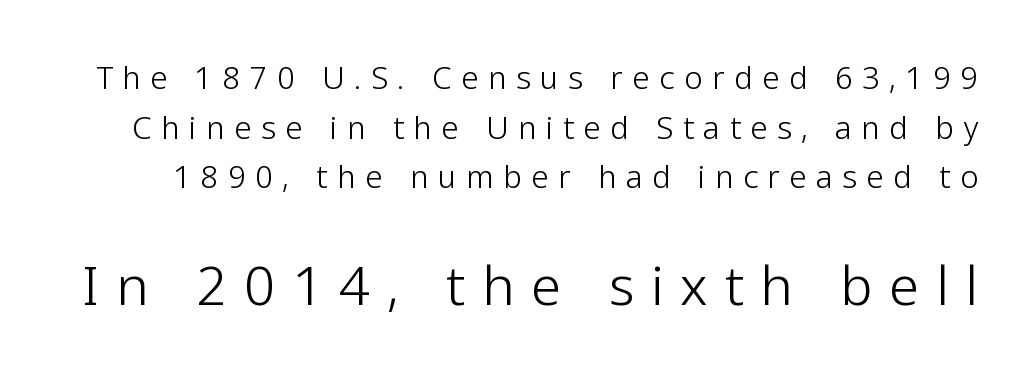
Scale increases going downward across the two blocks. The weight tops out at a normal text grade. The type is letterspaced generously, with wide tracking. In terms of letterform style, serifs are entirely absent. Proportional: the letters do not fall into vertical columns. The glyphs are unaccompanied by any horizontal stroke below them.
